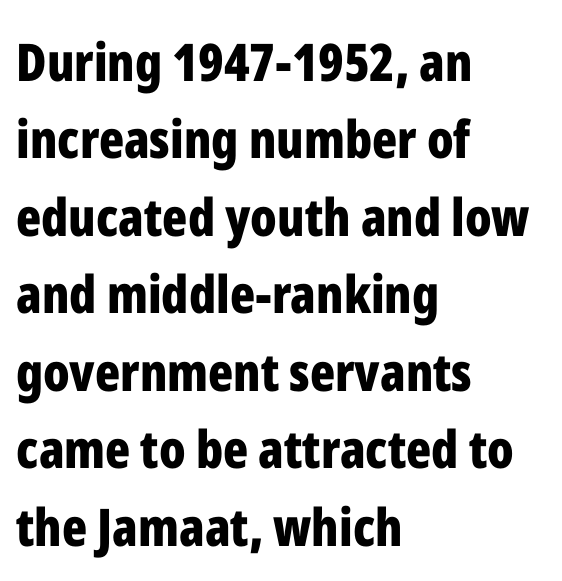
Q: Is the text bold? A: Yes.
Q: Is the text italic (slanted)? A: No, it is upright.
Q: Is the typeface a serif or a sans-serif typeface? A: Sans-serif.
Q: Is the text underlined? A: No.
Q: How is the paragraph aligned? A: Left-aligned.
Q: Is the spacing between letters normal or unusually wide? A: Normal.
Q: Is the spacing between lines tight, normal or loose? A: Normal.
Q: Width (condensed, normal, or wide)? A: Condensed.
Q: Stroke contrast? A: Low.
Q: x-height? A: Medium.
Q: Monospaced? A: No.
